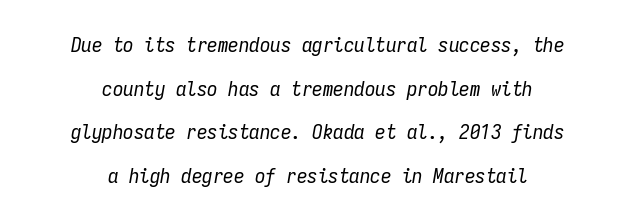
{"italic": "yes", "lean": "right", "slant_degrees": 9, "bold": "no", "underline": "no", "align": "center", "line_spacing": "loose", "line_spacing_ratio": 2.08, "letter_spacing": "normal", "letter_spacing_em": 0.0, "glyph_px": 21}
